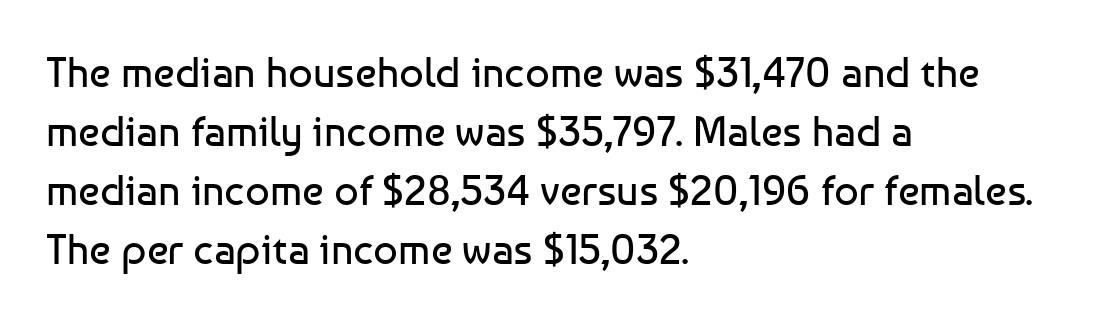
The image shows 43 px regular-weight sans-serif type, upright; set left-aligned, normal line spacing (1.37x), normal letter spacing, not underlined; low stroke contrast and a medium x-height.
